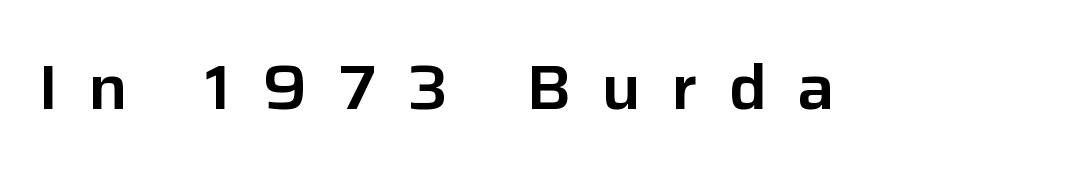
{"serif": "no", "italic": "no", "width": "normal", "stroke_contrast": "low", "x_height": "medium", "monospaced": "no", "underline": "no", "letter_spacing": "wide", "letter_spacing_em": 0.49, "glyph_px": 62}
